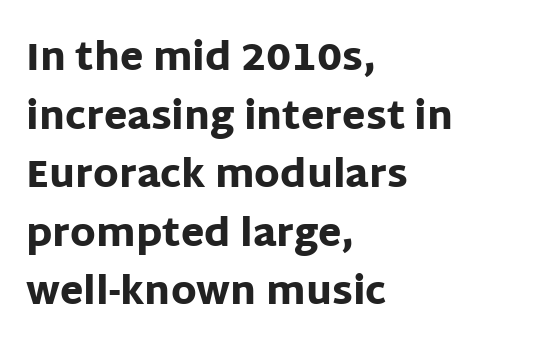
The rows are spaced the way most documents space them. Character widths vary here, with narrow letters taking less room than wide ones. Clear beneath every line of the passage. The tracking reads as untouched default to a designer's eye.
